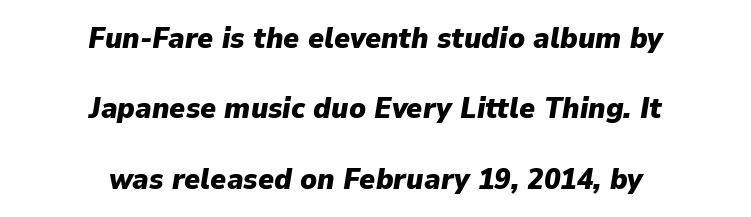
Its strokes are broad and dark, the hallmark of bold type. Here the designer chose a conventional face with non-uniform glyph widths. Is there much room between lines? Yes — plenty of vertical air separates them. There is no visible air inserted between adjacent glyphs.
